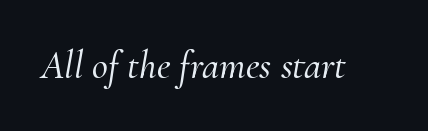
Q: Is the text italic (slanted)? A: Yes, it leans right by about 10 degrees.
Q: Is the typeface a serif or a sans-serif typeface? A: Serif.
Q: Is the text underlined? A: No.
Q: Is the spacing between letters normal or unusually wide? A: Normal.
Q: Width (condensed, normal, or wide)? A: Normal.
Q: Stroke contrast? A: Medium.
Q: x-height? A: Small.
Q: Monospaced? A: No.
